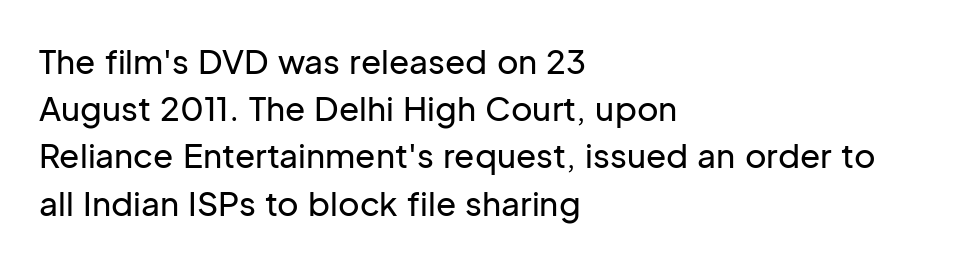
{"serif": "no", "italic": "no", "width": "normal", "stroke_contrast": "low", "x_height": "medium", "monospaced": "no", "underline": "no", "align": "left", "line_spacing": "normal", "line_spacing_ratio": 1.43, "letter_spacing": "normal", "letter_spacing_em": 0.0, "glyph_px": 33}
